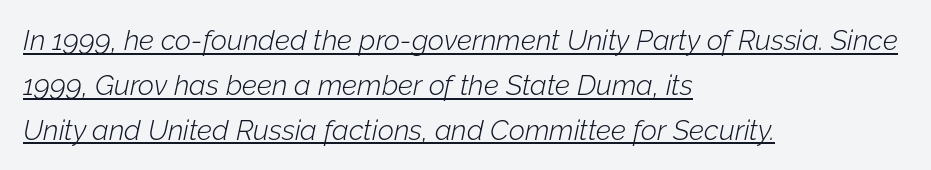
Q: Is the text bold? A: No.
Q: Is the text italic (slanted)? A: Yes, it leans right by about 12 degrees.
Q: Is the text underlined? A: Yes.
Q: How is the paragraph aligned? A: Left-aligned.
Q: Is the spacing between letters normal or unusually wide? A: Normal.
Q: Is the spacing between lines tight, normal or loose? A: Normal.
Q: Width (condensed, normal, or wide)? A: Normal.
Q: Stroke contrast? A: Low.
Q: x-height? A: Medium.
Q: Monospaced? A: No.
